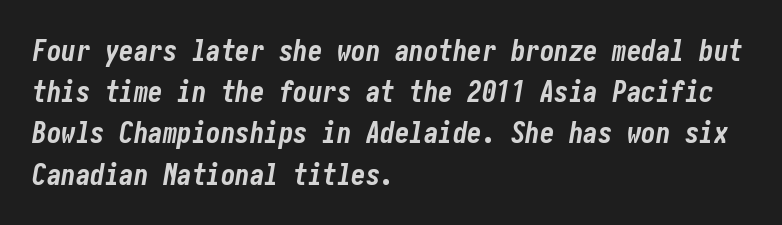
Q: Is the text bold? A: Yes.
Q: Is the text italic (slanted)? A: Yes, it leans right by about 10 degrees.
Q: Is the text underlined? A: No.
Q: How is the paragraph aligned? A: Left-aligned.
Q: Is the spacing between letters normal or unusually wide? A: Normal.
Q: Is the spacing between lines tight, normal or loose? A: Normal.
Q: Width (condensed, normal, or wide)? A: Condensed.
Q: Stroke contrast? A: Low.
Q: x-height? A: Medium.
